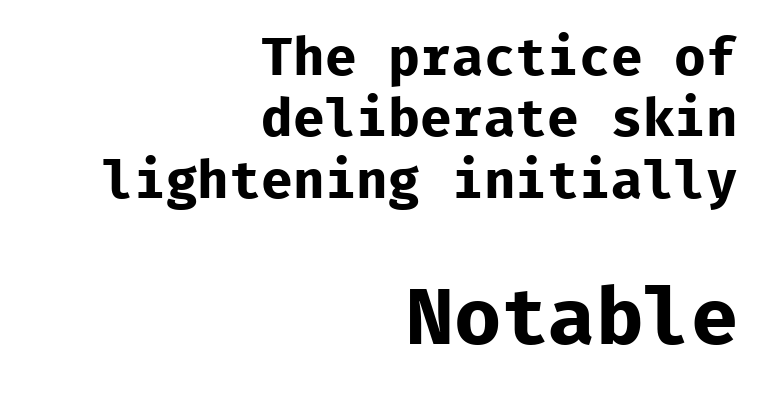
This sample uses a sans-serif face. The rendering uses typewriter-style spacing with identical character cells. Quick note: underline off. Type size steps up from the first block to the second. The characters look thick and weighty, a clear bold.
